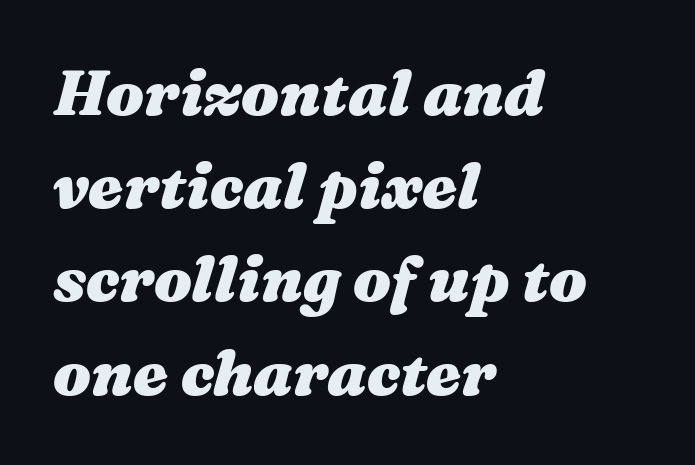
Q: Is the text bold? A: Yes.
Q: Is the text italic (slanted)? A: Yes, it leans right by about 16 degrees.
Q: Is the text underlined? A: No.
Q: How is the paragraph aligned? A: Left-aligned.
Q: Is the spacing between letters normal or unusually wide? A: Normal.
Q: Is the spacing between lines tight, normal or loose? A: Normal.
Q: Width (condensed, normal, or wide)? A: Wide.
Q: Stroke contrast? A: Medium.
Q: x-height? A: Medium.
Q: Monospaced? A: No.
